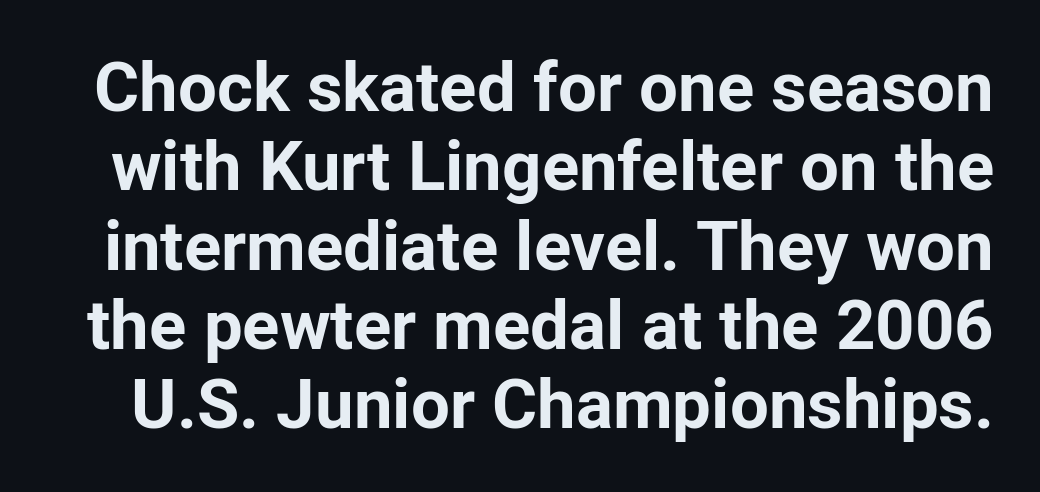
{"serif": "no", "italic": "no", "bold": "yes", "weight": "bold", "width": "normal", "stroke_contrast": "low", "x_height": "medium", "monospaced": "no", "underline": "no", "line_spacing": "tight", "line_spacing_ratio": 1.15, "letter_spacing": "normal", "letter_spacing_em": 0.0, "glyph_px": 69}
